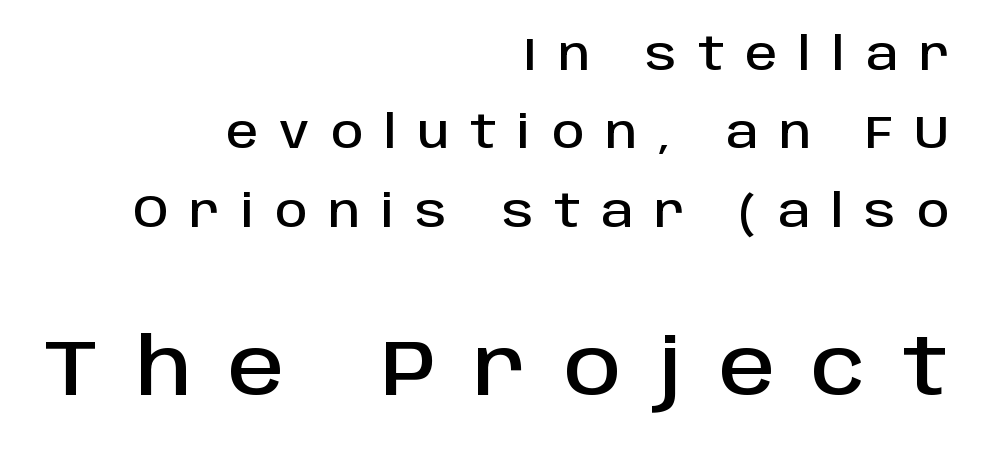
{"serif": "no", "italic": "no", "width": "normal", "stroke_contrast": "low", "x_height": "large", "monospaced": "no", "underline": "no", "align": "right", "line_spacing_ratio": 1.74, "letter_spacing": "wide", "letter_spacing_em": 0.47, "larger_block": "second", "size_ratio": 1.76, "glyph_px": 79}
